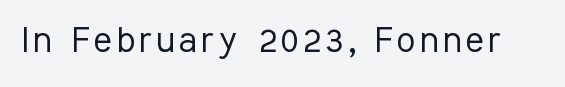
{"serif": "no", "italic": "no", "bold": "no", "weight": "light", "width": "condensed", "stroke_contrast": "low", "x_height": "medium", "monospaced": "no", "underline": "no", "glyph_px": 42}
